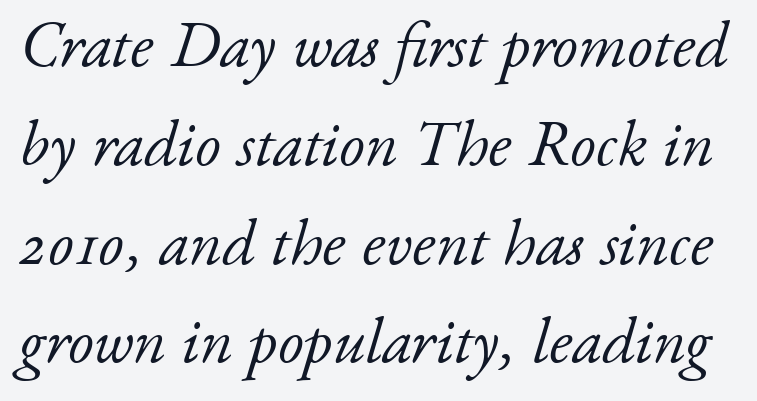
{"serif": "yes", "italic": "yes", "lean": "right", "slant_degrees": 17, "bold": "no", "weight": "light", "width": "normal", "stroke_contrast": "low", "x_height": "small", "monospaced": "no", "underline": "no", "line_spacing": "normal", "line_spacing_ratio": 1.52, "letter_spacing": "normal", "letter_spacing_em": 0.0, "glyph_px": 65}
